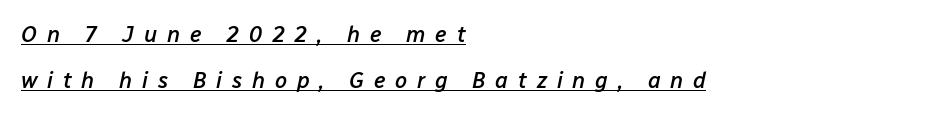
The image shows 22 px text type, italic (leaning right); set left-aligned, loose line spacing (2.08x), unusually wide letter spacing (+0.44 em), underlined.
